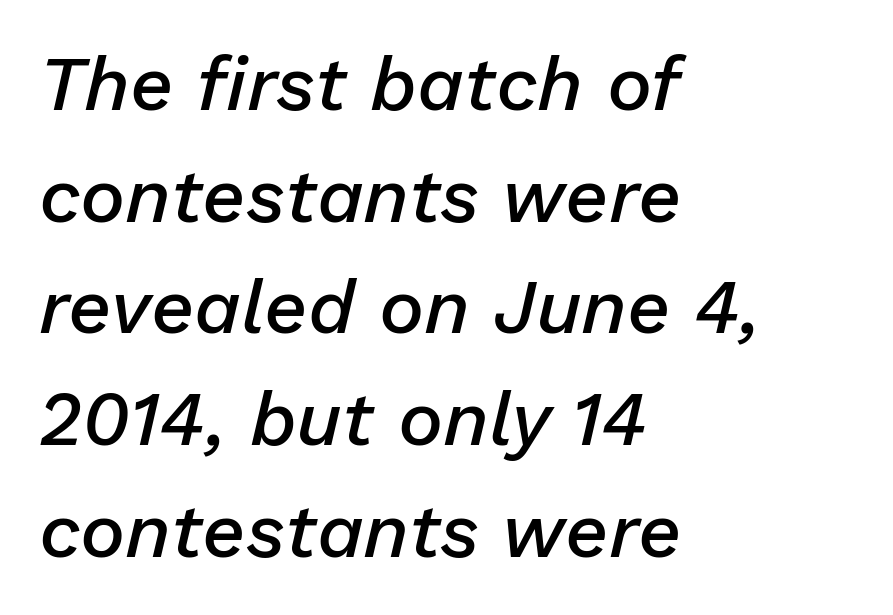
The ragged edge is on the right, which tells us the setting is flush left. This is the in-between weight designers call semibold or demi. Compared with ordinary roman type, these characters are visibly tilted. Students, observe: this is what conventionally led text looks like.
